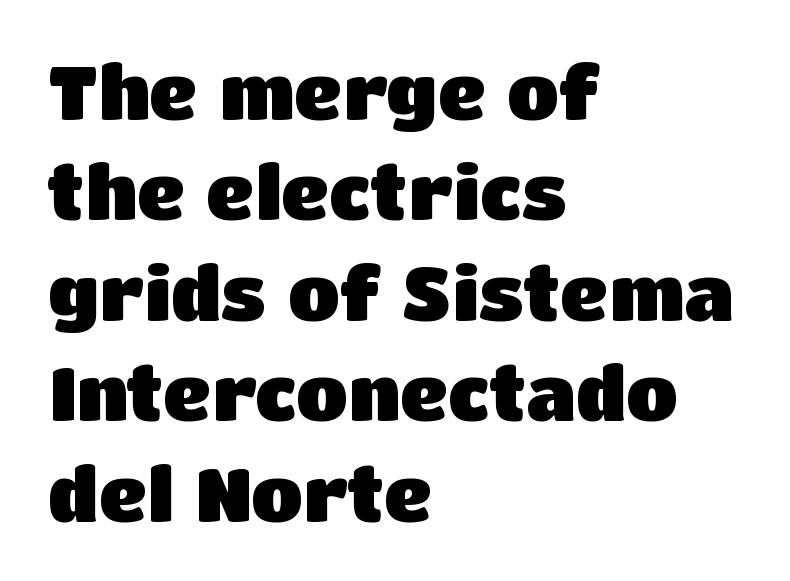
The image shows 75 px heavy sans-serif type, upright; set left-aligned, normal line spacing (1.34x), normal letter spacing, not underlined; low stroke contrast and a large x-height.
